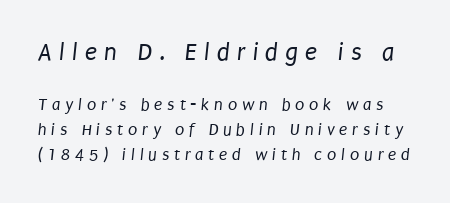
Q: Is the text bold? A: No.
Q: Is the text underlined? A: No.
Q: Is the spacing between letters normal or unusually wide? A: Unusually wide.
Q: Is the spacing between lines tight, normal or loose? A: Normal.
Q: Which block of text is set in a larger size, the first (top) or the second (bottom)? A: The first (top) one.
